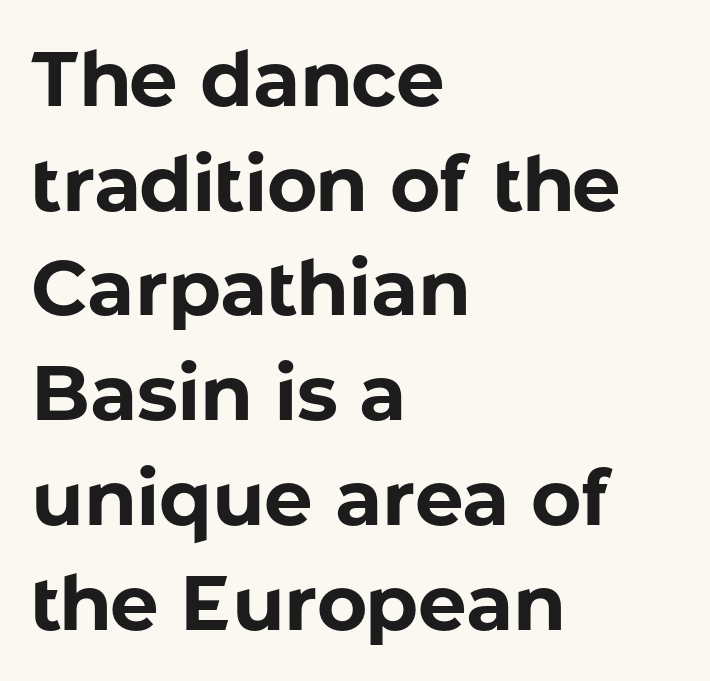
{"serif": "no", "italic": "no", "bold": "yes", "weight": "bold", "width": "normal", "stroke_contrast": "low", "x_height": "medium", "monospaced": "no", "underline": "no", "align": "left", "line_spacing": "normal", "line_spacing_ratio": 1.36, "letter_spacing": "normal", "letter_spacing_em": 0.0, "glyph_px": 77}
